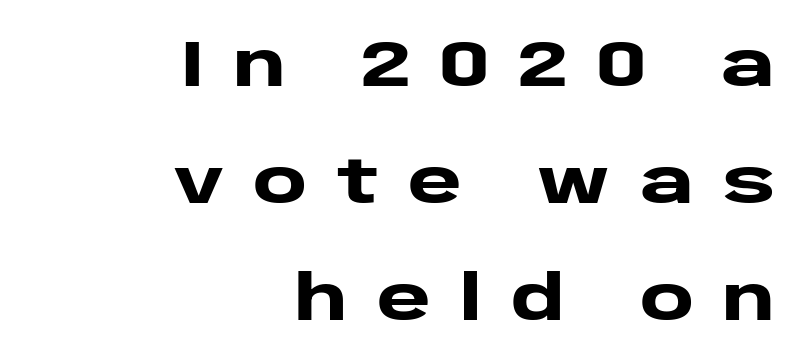
The image shows 65 px heavy, wide sans-serif type, upright; set right-aligned, line spacing 1.8x, unusually wide letter spacing (+0.44 em), not underlined; low stroke contrast and a large x-height.
